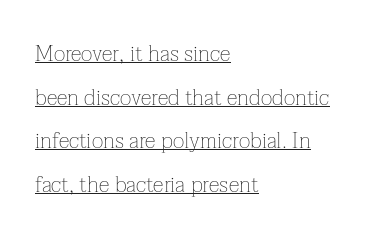
Line starts are locked; line ends wander. Reading down the column, the eye jumps a long way to each next line. This sample carries an underscore along the baseline area. This sample uses an upright cut, with every glyph sitting square on the baseline. Look at the tracking — it's just the regular setting, nothing added.
